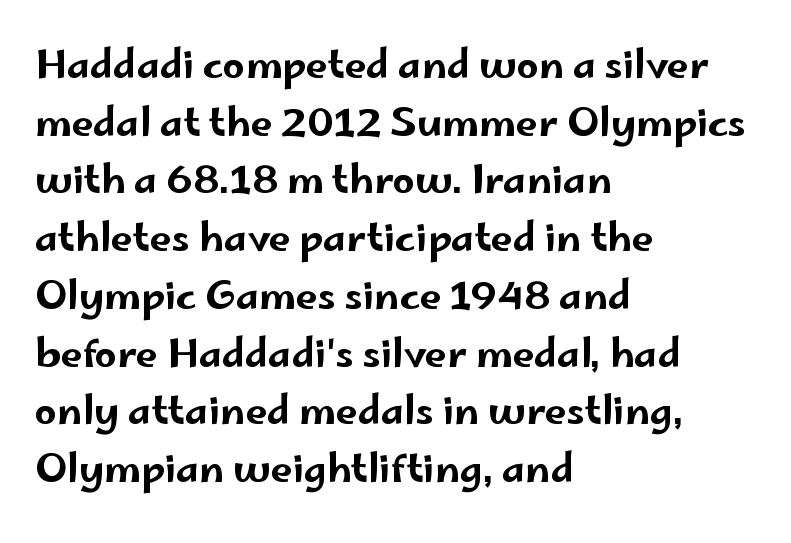
The image shows 39 px wide sans-serif type, upright; set left-aligned, normal line spacing (1.48x), normal letter spacing, not underlined; low stroke contrast and a small x-height.
